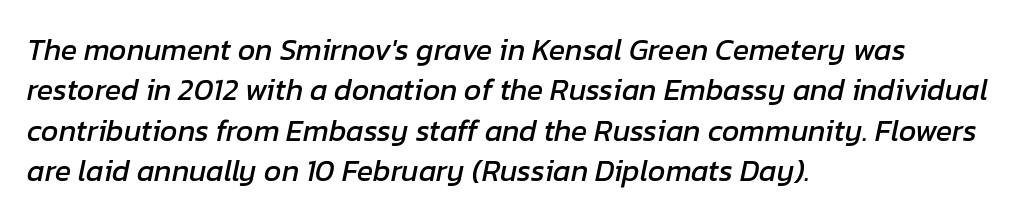
Q: Is the text italic (slanted)? A: Yes, it leans right by about 12 degrees.
Q: Is the text underlined? A: No.
Q: How is the paragraph aligned? A: Left-aligned.
Q: Is the spacing between letters normal or unusually wide? A: Normal.
Q: Is the spacing between lines tight, normal or loose? A: Normal.
Q: Width (condensed, normal, or wide)? A: Normal.
Q: Stroke contrast? A: Low.
Q: x-height? A: Medium.
Q: Monospaced? A: No.
